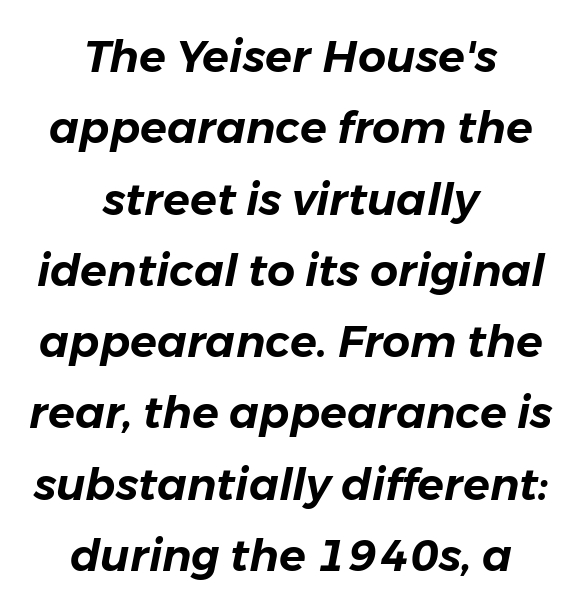
Compared with a flush-left layout, this one balances lines on the center instead. Each row of text sits above clean, open space. Is the letter spacing exaggerated? No — it looks like the ordinary default. Do the characters align in a grid? No, the font is proportional.
